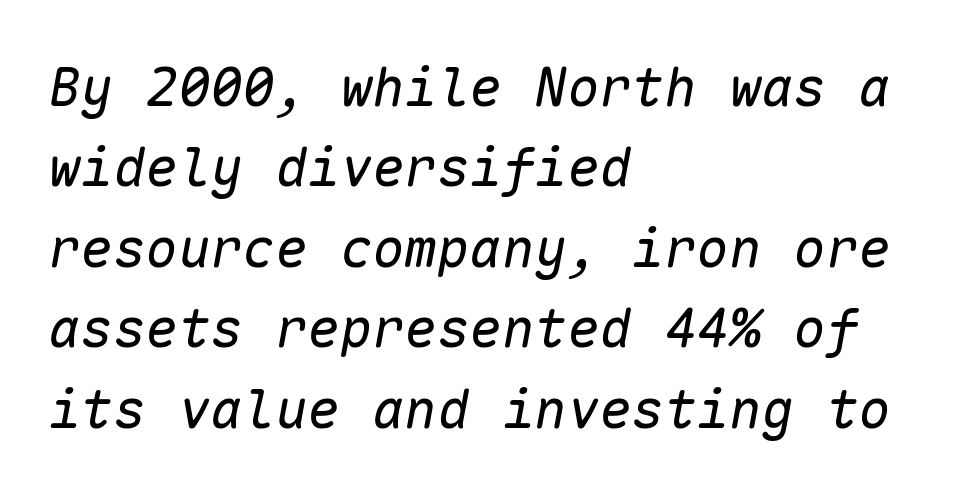
Q: Is the text bold? A: No.
Q: Is the text italic (slanted)? A: Yes, it leans right by about 10 degrees.
Q: Is the text underlined? A: No.
Q: How is the paragraph aligned? A: Left-aligned.
Q: Is the spacing between letters normal or unusually wide? A: Normal.
Q: Is the spacing between lines tight, normal or loose? A: Normal.
Q: Width (condensed, normal, or wide)? A: Normal.
Q: Stroke contrast? A: Low.
Q: x-height? A: Medium.
Q: Monospaced? A: Yes.
